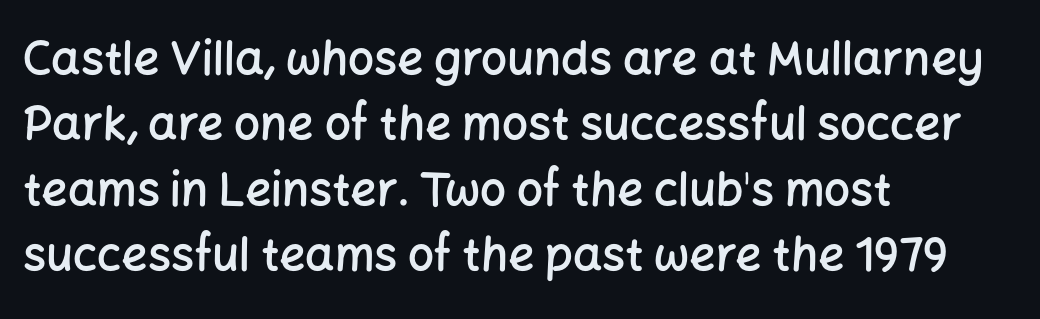
Q: Is the text bold? A: Semi-bold.
Q: Is the text italic (slanted)? A: No, it is upright.
Q: Is the typeface a serif or a sans-serif typeface? A: Sans-serif.
Q: Is the text underlined? A: No.
Q: How is the paragraph aligned? A: Left-aligned.
Q: Is the spacing between letters normal or unusually wide? A: Normal.
Q: Is the spacing between lines tight, normal or loose? A: Normal.
Q: Width (condensed, normal, or wide)? A: Normal.
Q: Stroke contrast? A: Low.
Q: x-height? A: Medium.
Q: Monospaced? A: No.
